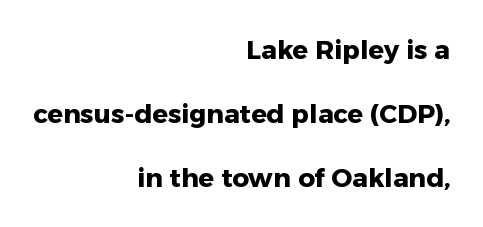
{"italic": "no", "bold": "yes", "underline": "no", "align": "right", "line_spacing": "loose", "line_spacing_ratio": 2.46, "letter_spacing": "normal", "letter_spacing_em": 0.0, "glyph_px": 26}
